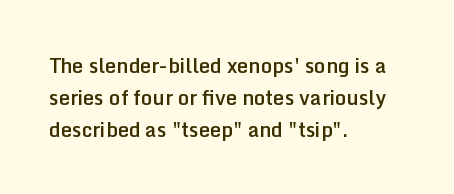
In terms of letterspacing, this is plain default setting. Words float on clear page, feet unadorned. A fair bit of extra ink — the face is semibold, not bold. One-word summary of the alignment: left. A typesetter would call this leading conventional body-copy spacing.
